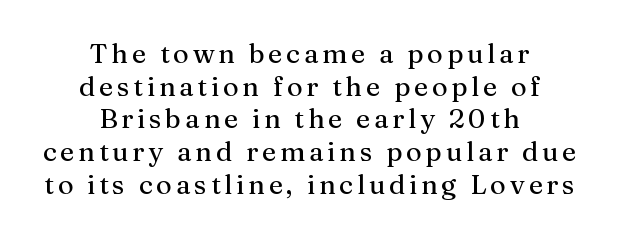
Q: Is the text italic (slanted)? A: No, it is upright.
Q: Is the text underlined? A: No.
Q: How is the paragraph aligned? A: Centered.
